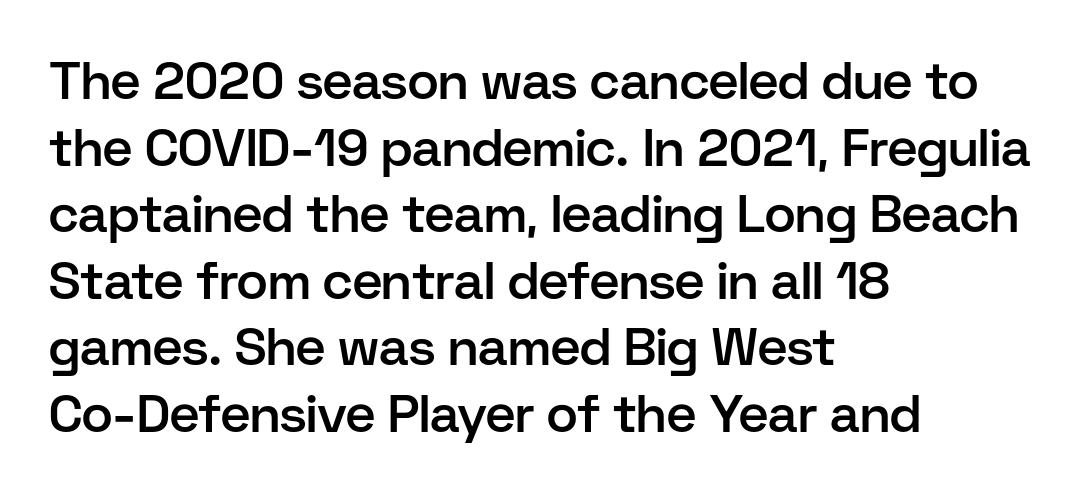
{"serif": "no", "italic": "no", "bold": "semi", "weight": "semibold", "width": "normal", "stroke_contrast": "low", "x_height": "medium", "monospaced": "no", "underline": "no", "align": "left", "line_spacing": "normal", "line_spacing_ratio": 1.28, "letter_spacing": "normal", "letter_spacing_em": 0.0, "glyph_px": 52}
